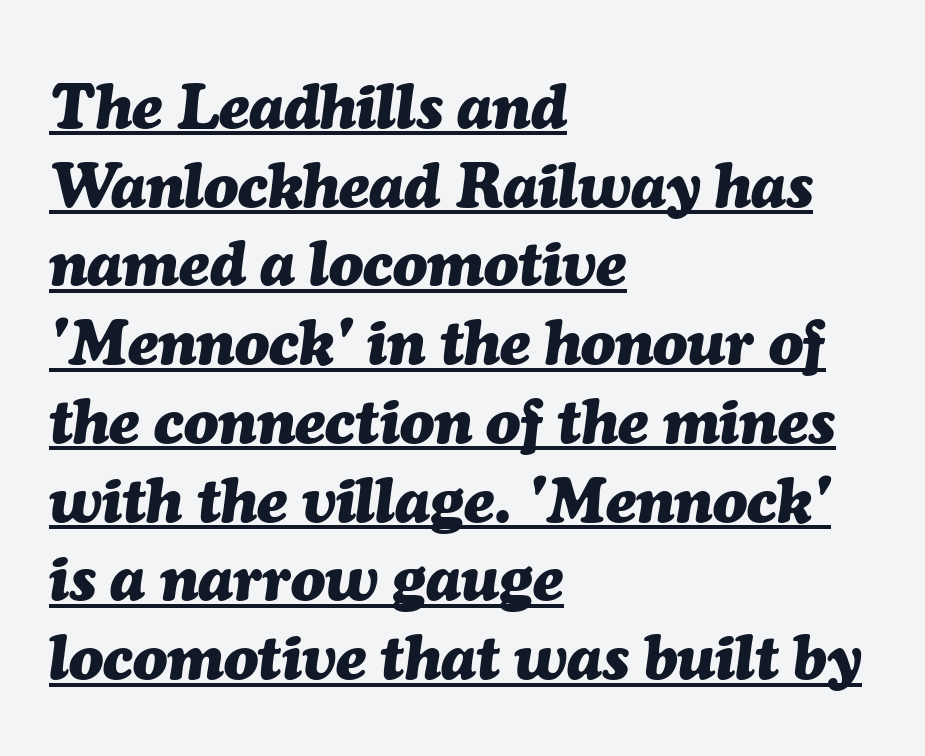
As a designer I'd log this as weight 700, bold. Nobody touched the tracking dial on this one. The typography opts for an oblique posture over an upright one. Character widths vary here, with narrow letters taking less room than wide ones. The words here are underlined. Does the leading feel generous? No, just average.
